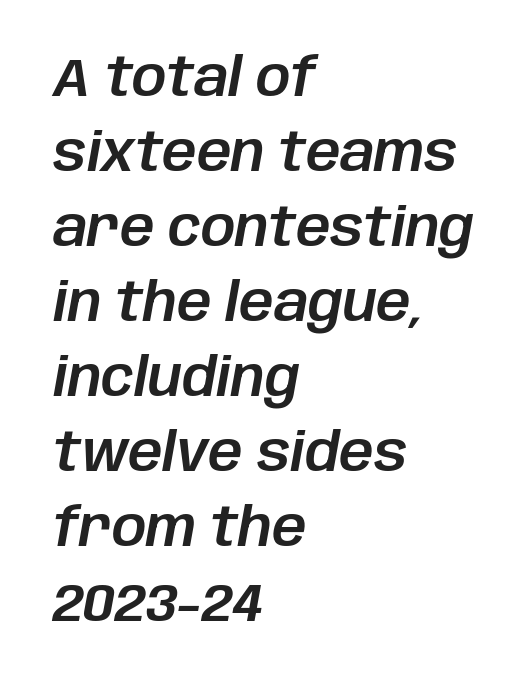
The horizontal fit of the characters is conventional and even. The foot of each line stays bare and open. This block has exactly the height ordinary leading produces. The text block is weighted toward the left margin, trailing off unevenly rightward. You could not count columns in this text — the font is proportionally spaced.
